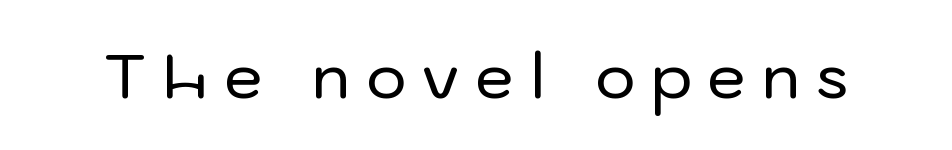
The image shows 61 px sans-serif type, upright; set unusually wide letter spacing (+0.27 em), not underlined; low stroke contrast and a medium x-height.
